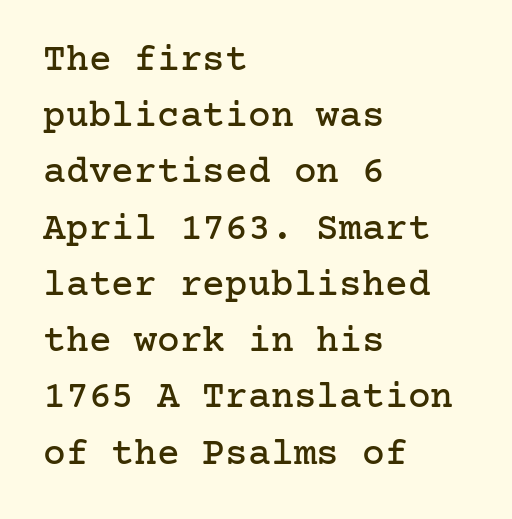
The image shows 38 px serif type, upright; set left-aligned, normal line spacing (1.48x), normal letter spacing, not underlined; low stroke contrast and a medium x-height.
